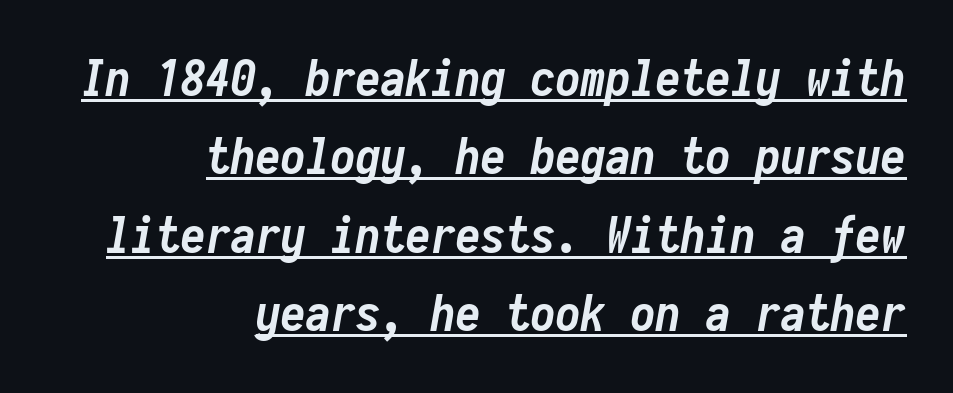
Q: Is the text bold? A: Yes.
Q: Is the text italic (slanted)? A: Yes, it leans right by about 10 degrees.
Q: Is the text underlined? A: Yes.
Q: How is the paragraph aligned? A: Right-aligned.
Q: Is the spacing between letters normal or unusually wide? A: Normal.
Q: Is the spacing between lines tight, normal or loose? A: Normal.
Q: Width (condensed, normal, or wide)? A: Condensed.
Q: Stroke contrast? A: Low.
Q: x-height? A: Medium.
Q: Monospaced? A: Yes.
